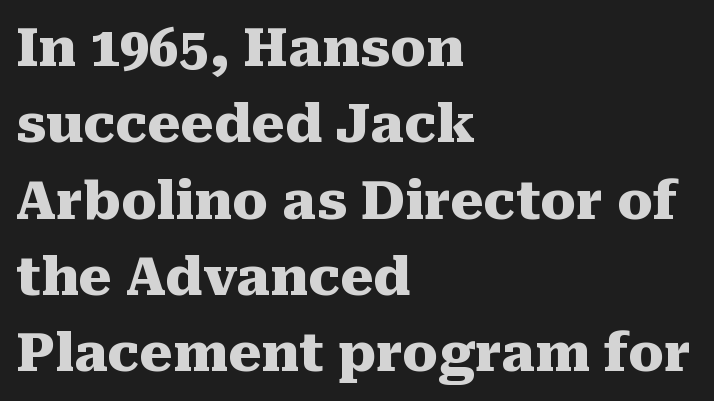
Q: Is the text bold? A: Yes.
Q: Is the text italic (slanted)? A: No, it is upright.
Q: Is the typeface a serif or a sans-serif typeface? A: Serif.
Q: Is the text underlined? A: No.
Q: How is the paragraph aligned? A: Left-aligned.
Q: Is the spacing between letters normal or unusually wide? A: Normal.
Q: Is the spacing between lines tight, normal or loose? A: Normal.
Q: Width (condensed, normal, or wide)? A: Normal.
Q: Stroke contrast? A: Medium.
Q: x-height? A: Medium.
Q: Monospaced? A: No.
